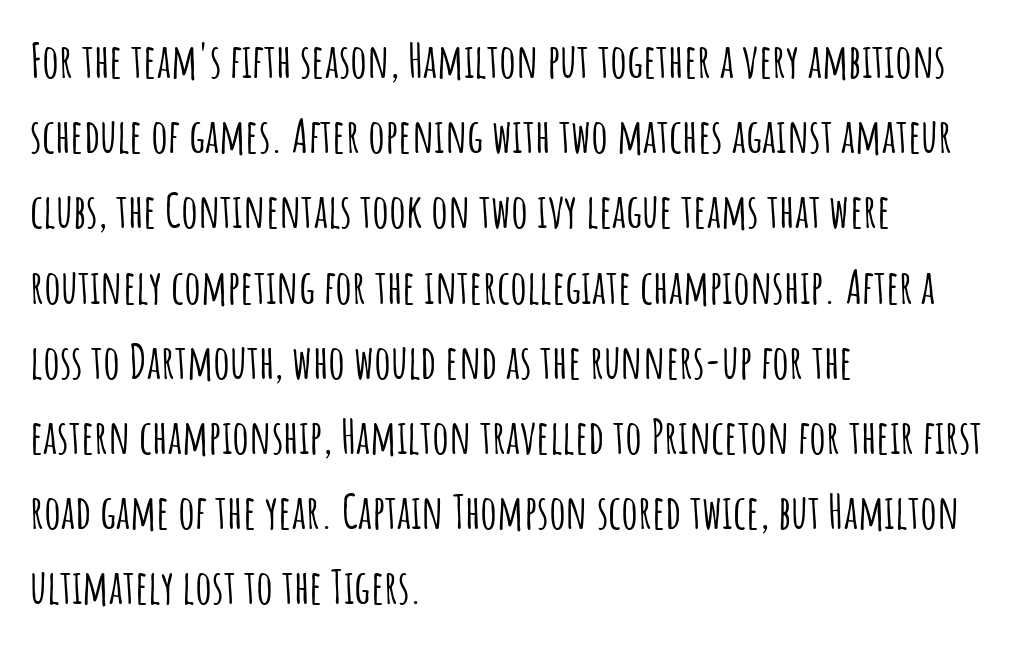
{"serif": "no", "italic": "no", "width": "condensed", "stroke_contrast": "low", "x_height": "large", "monospaced": "no", "underline": "no", "align": "left", "line_spacing": "normal", "line_spacing_ratio": 1.6, "letter_spacing": "normal", "letter_spacing_em": 0.0, "glyph_px": 47}
